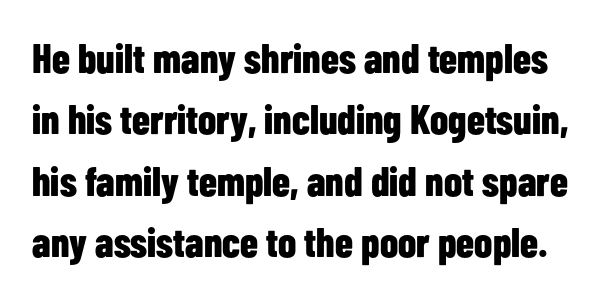
{"serif": "no", "italic": "no", "bold": "yes", "weight": "bold", "width": "condensed", "stroke_contrast": "low", "x_height": "medium", "monospaced": "no", "underline": "no", "line_spacing": "normal", "line_spacing_ratio": 1.5, "letter_spacing": "normal", "letter_spacing_em": 0.0, "glyph_px": 41}
